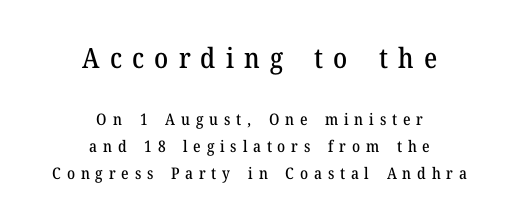
Q: Is the text italic (slanted)? A: No, it is upright.
Q: Is the typeface a serif or a sans-serif typeface? A: Serif.
Q: Is the text underlined? A: No.
Q: How is the paragraph aligned? A: Centered.
Q: Is the spacing between letters normal or unusually wide? A: Unusually wide.
Q: Is the spacing between lines tight, normal or loose? A: Normal.
Q: Which block of text is set in a larger size, the first (top) or the second (bottom)? A: The first (top) one.
Q: Width (condensed, normal, or wide)? A: Normal.
Q: Stroke contrast? A: Medium.
Q: x-height? A: Medium.
Q: Monospaced? A: No.
